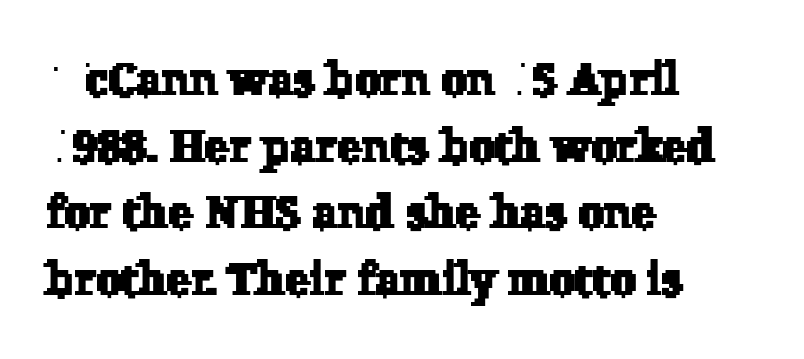
The image shows 46 px serif type; set left-aligned, normal line spacing (1.45x), normal letter spacing, not underlined; low stroke contrast and a medium x-height.
